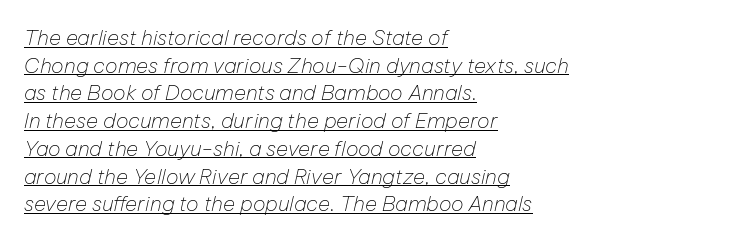
{"italic": "yes", "lean": "right", "slant_degrees": 12, "bold": "no", "underline": "yes", "align": "left", "line_spacing": "normal", "line_spacing_ratio": 1.32, "letter_spacing": "normal", "letter_spacing_em": 0.0, "glyph_px": 21}
